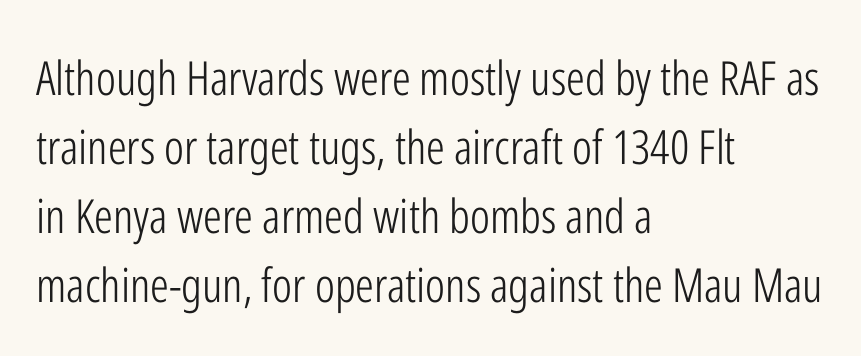
{"serif": "no", "italic": "no", "bold": "no", "weight": "light", "width": "condensed", "stroke_contrast": "low", "x_height": "medium", "monospaced": "no", "underline": "no", "align": "left", "line_spacing": "normal", "line_spacing_ratio": 1.47, "letter_spacing": "normal", "letter_spacing_em": 0.0, "glyph_px": 47}
